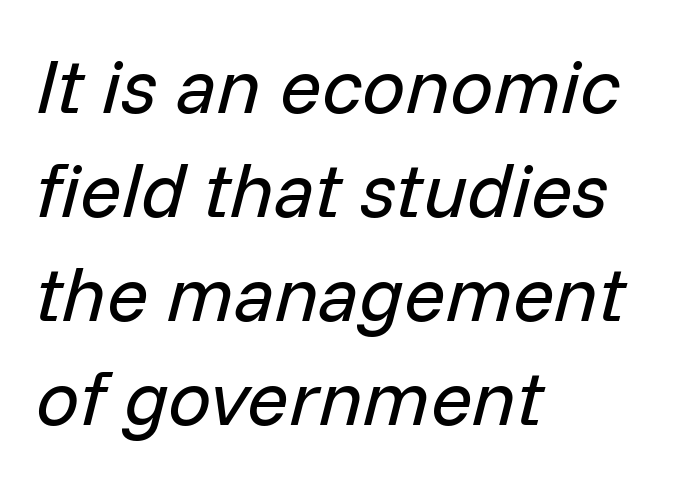
The image shows 77 px regular-weight type, italic (leaning right); set left-aligned, normal line spacing (1.35x), normal letter spacing, not underlined; low stroke contrast and a medium x-height.
